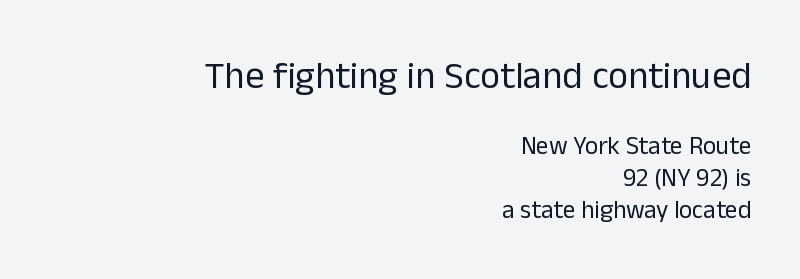
Character widths vary here, with narrow letters taking less room than wide ones. Scale decreases going downward across the two blocks. A flush-right, rag-left setting is used for this passage. A clean baseline with only descenders dipping below it. Standard letterfit; no display-style spreading of the glyphs.
